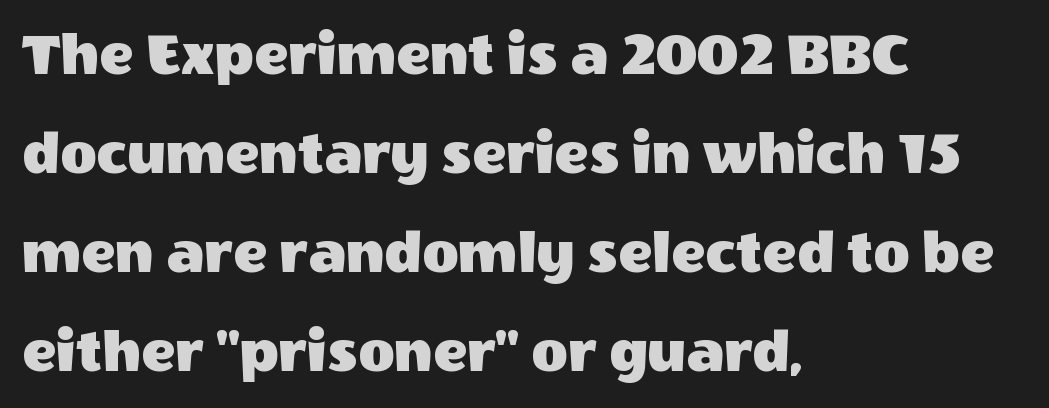
Q: Is the text italic (slanted)? A: No, it is upright.
Q: Is the typeface a serif or a sans-serif typeface? A: Sans-serif.
Q: Is the text underlined? A: No.
Q: How is the paragraph aligned? A: Left-aligned.
Q: Is the spacing between letters normal or unusually wide? A: Normal.
Q: Is the spacing between lines tight, normal or loose? A: Normal.
Q: Width (condensed, normal, or wide)? A: Normal.
Q: x-height? A: Large.
Q: Monospaced? A: No.
